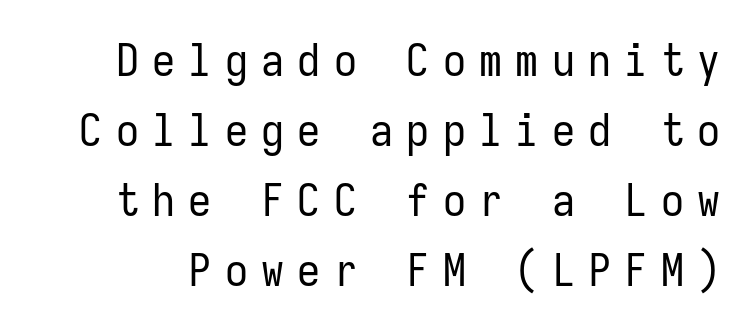
Q: Is the text bold? A: No.
Q: Is the text italic (slanted)? A: No, it is upright.
Q: Is the typeface a serif or a sans-serif typeface? A: Sans-serif.
Q: Is the text underlined? A: No.
Q: Is the spacing between letters normal or unusually wide? A: Unusually wide.
Q: Is the spacing between lines tight, normal or loose? A: Normal.
Q: Width (condensed, normal, or wide)? A: Condensed.
Q: Stroke contrast? A: Low.
Q: x-height? A: Medium.
Q: Monospaced? A: Yes.
